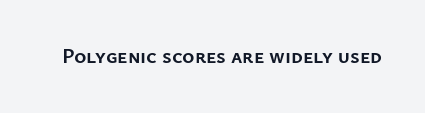
{"italic": "no", "bold": "yes", "underline": "no", "letter_spacing": "normal", "letter_spacing_em": 0.0, "glyph_px": 21}
